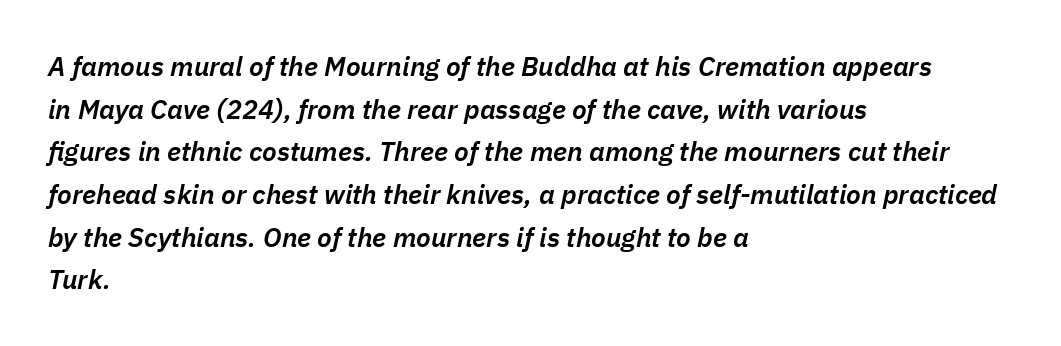
{"italic": "yes", "lean": "right", "slant_degrees": 11, "bold": "semi", "underline": "no", "align": "left", "line_spacing": "normal", "line_spacing_ratio": 1.58, "letter_spacing": "normal", "letter_spacing_em": 0.0, "glyph_px": 27}
